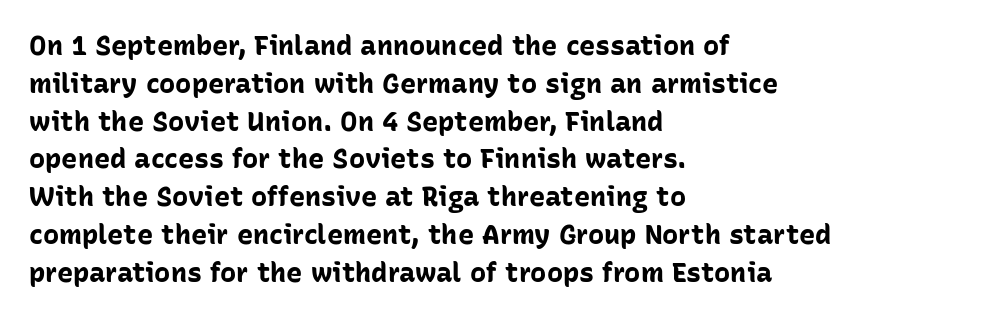
{"italic": "no", "bold": "yes", "underline": "no", "align": "left", "line_spacing": "normal", "line_spacing_ratio": 1.4, "letter_spacing": "normal", "letter_spacing_em": 0.0, "glyph_px": 27}
